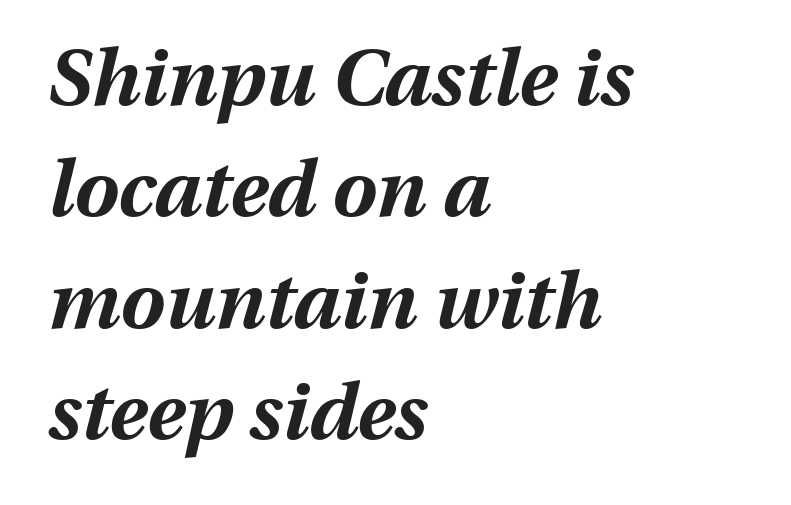
Think of a printed novel: that variable character pitch is what you see here. Notice how the passage keeps a crisp vertical edge on the left only. Heavy, bold letterforms. Interline gaps are of average width in this sample. Looking at the ascenders, they clearly lean.
